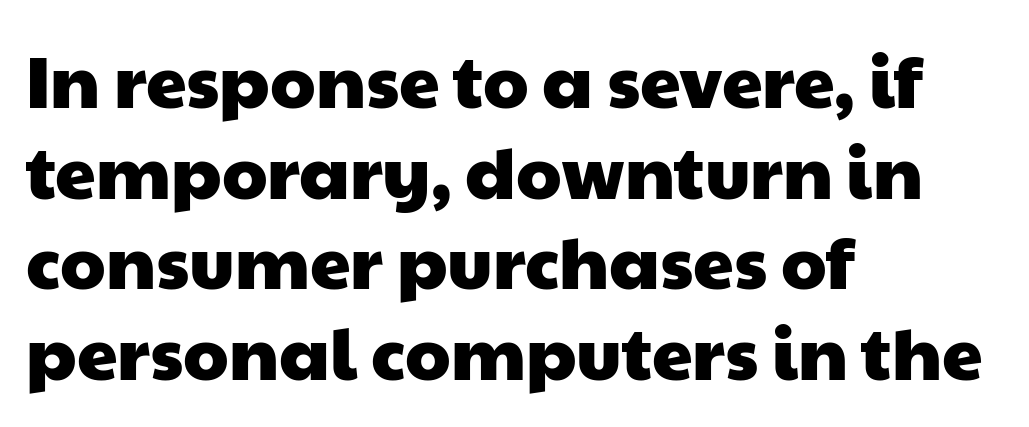
Line starts are locked; line ends wander. Nobody touched the tracking dial on this one. Nope, no serifs anywhere on these letters. You could not count columns in this text — the font is proportionally spaced.
